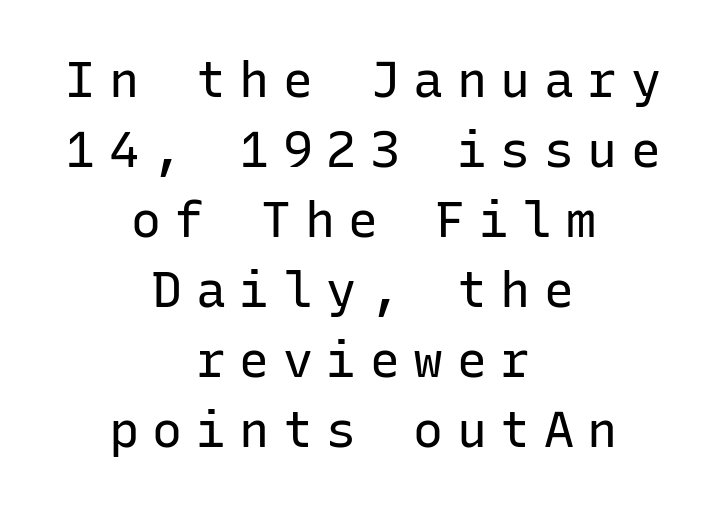
{"serif": "no", "italic": "no", "bold": "no", "weight": "regular", "width": "normal", "stroke_contrast": "low", "x_height": "medium", "monospaced": "yes", "underline": "no", "align": "center", "line_spacing": "normal", "line_spacing_ratio": 1.4, "letter_spacing": "wide", "letter_spacing_em": 0.27, "glyph_px": 50}
